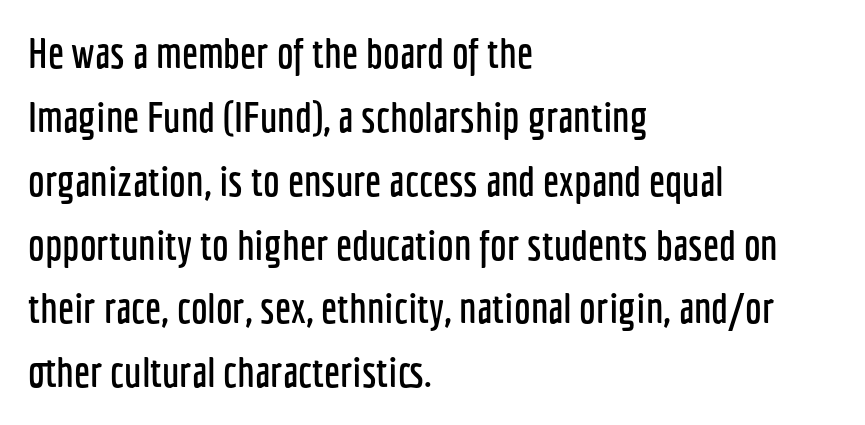
The image shows 42 px condensed sans-serif type, upright; set left-aligned, normal line spacing (1.52x), normal letter spacing, not underlined; low stroke contrast and a medium x-height.
